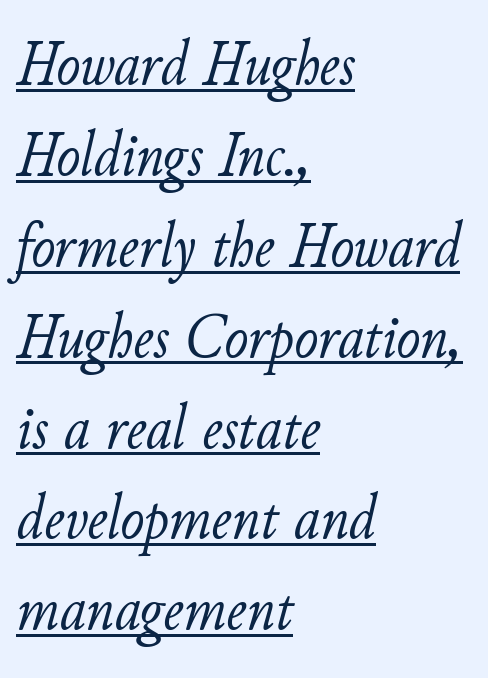
{"italic": "yes", "lean": "right", "slant_degrees": 11, "bold": "no", "weight": "light", "width": "normal", "stroke_contrast": "low", "x_height": "small", "monospaced": "no", "underline": "yes", "align": "left", "line_spacing": "normal", "line_spacing_ratio": 1.42, "letter_spacing": "normal", "letter_spacing_em": 0.0, "glyph_px": 64}
